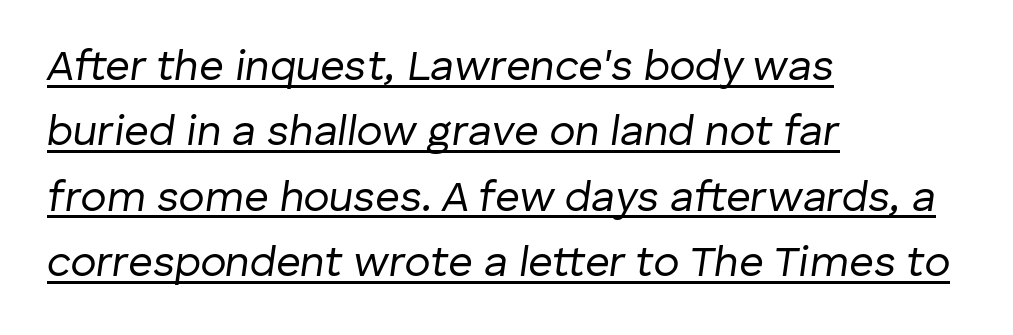
{"italic": "yes", "lean": "right", "slant_degrees": 8, "bold": "no", "weight": "regular", "width": "normal", "stroke_contrast": "low", "x_height": "medium", "monospaced": "no", "underline": "yes", "align": "left", "line_spacing": "normal", "line_spacing_ratio": 1.52, "letter_spacing": "normal", "letter_spacing_em": 0.0, "glyph_px": 43}
